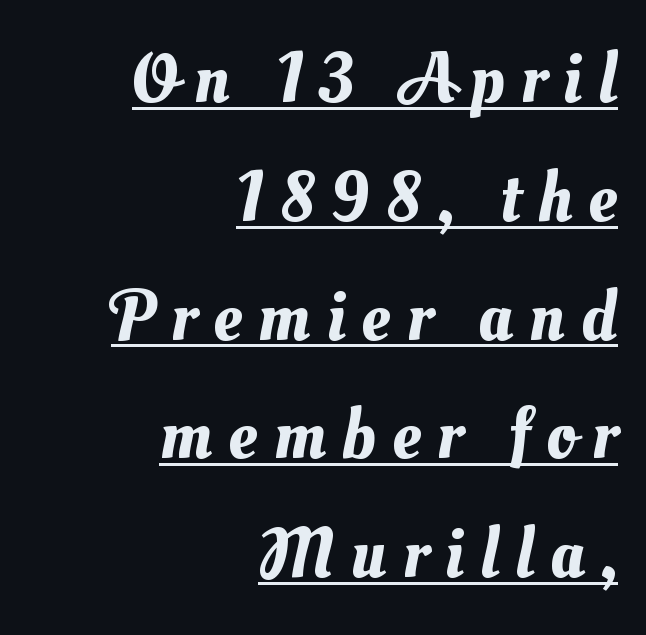
Q: Is the text underlined? A: Yes.
Q: How is the paragraph aligned? A: Right-aligned.
Q: Is the spacing between letters normal or unusually wide? A: Unusually wide.
Q: Is the spacing between lines tight, normal or loose? A: Normal.
Q: Width (condensed, normal, or wide)? A: Normal.
Q: Stroke contrast? A: Medium.
Q: x-height? A: Small.
Q: Monospaced? A: No.
